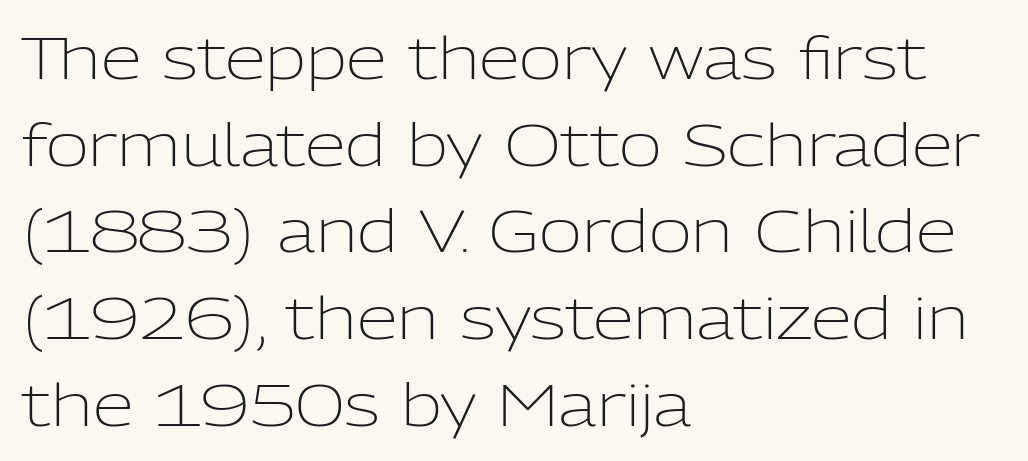
Q: Is the text bold? A: No.
Q: Is the text italic (slanted)? A: No, it is upright.
Q: Is the typeface a serif or a sans-serif typeface? A: Sans-serif.
Q: Is the text underlined? A: No.
Q: How is the paragraph aligned? A: Left-aligned.
Q: Is the spacing between letters normal or unusually wide? A: Normal.
Q: Is the spacing between lines tight, normal or loose? A: Normal.
Q: Width (condensed, normal, or wide)? A: Normal.
Q: Stroke contrast? A: Low.
Q: x-height? A: Medium.
Q: Monospaced? A: No.
